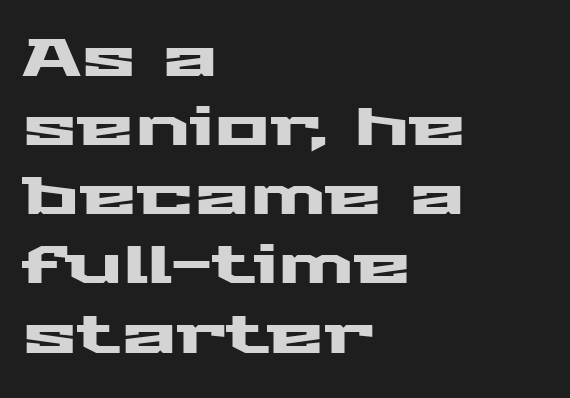
The image shows 52 px wide sans-serif type, upright; set left-aligned, normal line spacing (1.33x), normal letter spacing, not underlined; medium stroke contrast and a medium x-height.
